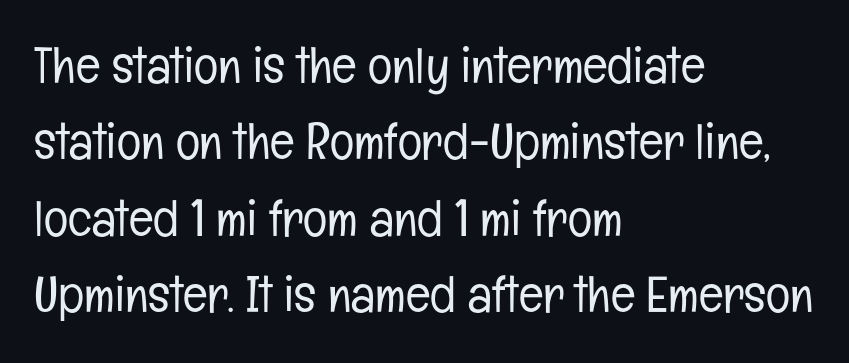
The baseline area is clear. This block has exactly the height ordinary leading produces. The lettering holds an erect, upright posture throughout. Here the designer chose a conventional face with non-uniform glyph widths.
